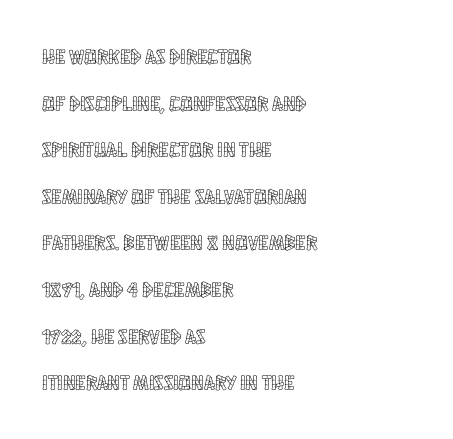
{"italic": "no", "underline": "no", "align": "left", "line_spacing": "loose", "line_spacing_ratio": 2.22, "letter_spacing": "normal", "letter_spacing_em": 0.0, "glyph_px": 21}
